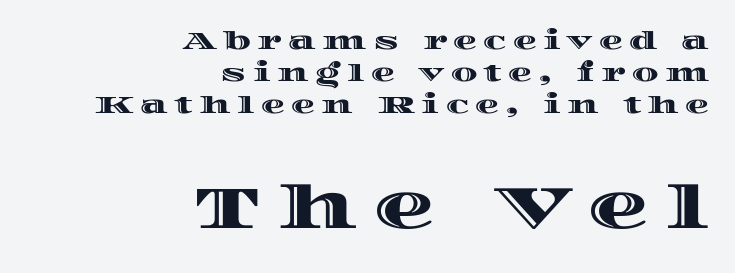
Q: Is the text italic (slanted)? A: No, it is upright.
Q: Is the text underlined? A: No.
Q: How is the paragraph aligned? A: Right-aligned.
Q: Is the spacing between letters normal or unusually wide? A: Unusually wide.
Q: Is the spacing between lines tight, normal or loose? A: Normal.
Q: Which block of text is set in a larger size, the first (top) or the second (bottom)? A: The second (bottom) one.
Q: Width (condensed, normal, or wide)? A: Wide.
Q: x-height? A: Large.
Q: Monospaced? A: No.
